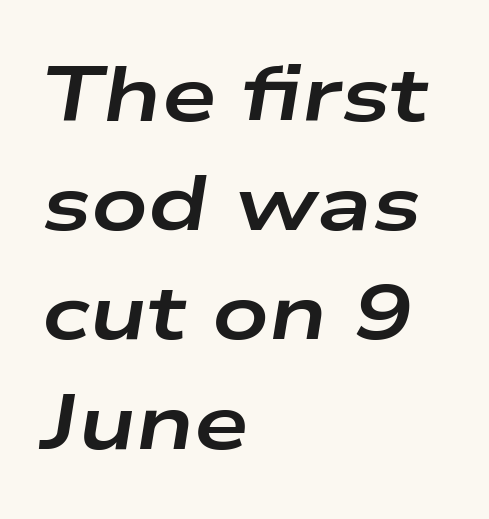
Regular leading. The face used here has a pronounced slope to its letters. I'd describe the lettering as bold — thick and assertive. Spacing between characters is what you'd get straight out of the box. Just letters on the line, the space beneath them empty. Proportional: the letters do not fall into vertical columns.
